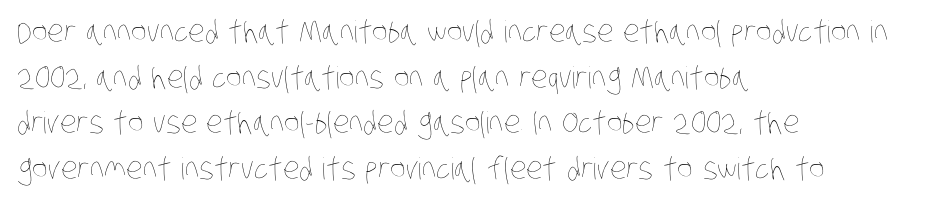
Underline: absent. Characters follow at the spacing the type designer built in. The face used here is proportionally spaced, like ordinary book or web type. The compositor pushed each line to the left boundary.
